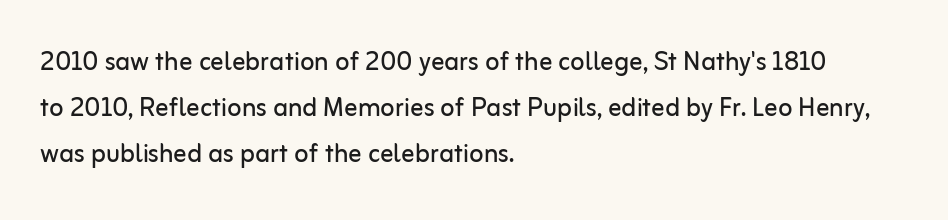
The image shows 33 px regular-weight sans-serif type, upright; set left-aligned, normal line spacing (1.4x), normal letter spacing, not underlined; low stroke contrast and a medium x-height.
